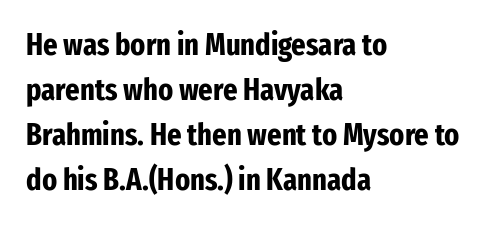
Between one letter and the next there's only the usual sliver of space. Students, observe: this is what conventionally led text looks like. Are there feet on the stems? There aren't — it's a sans. The passage shown is typed in a proportional face where columns would drift. The space directly below the letters is spotless. Compared with a centered layout, this one pins lines to the left instead.
